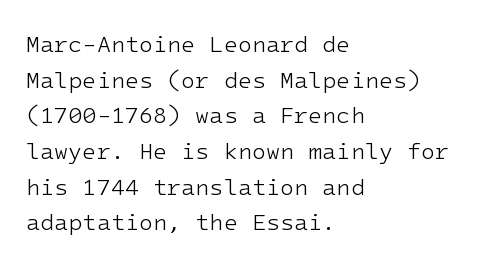
The image shows 23 px text type, upright; set left-aligned, normal line spacing (1.55x), normal letter spacing, not underlined.
